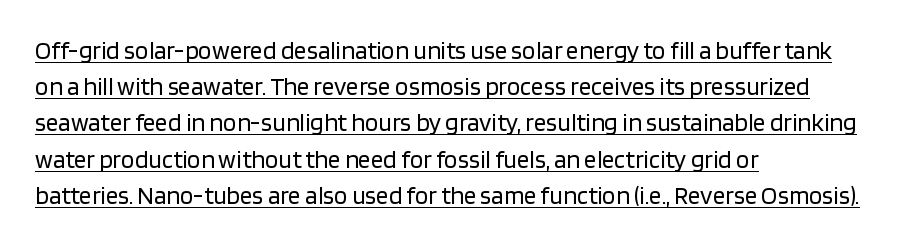
Q: Is the text bold? A: No.
Q: Is the text italic (slanted)? A: No, it is upright.
Q: Is the text underlined? A: Yes.
Q: How is the paragraph aligned? A: Left-aligned.
Q: Is the spacing between letters normal or unusually wide? A: Normal.
Q: Is the spacing between lines tight, normal or loose? A: Normal.
